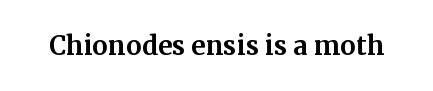
The image shows 35 px serif type, upright; set normal letter spacing, not underlined; medium stroke contrast and a medium x-height.
